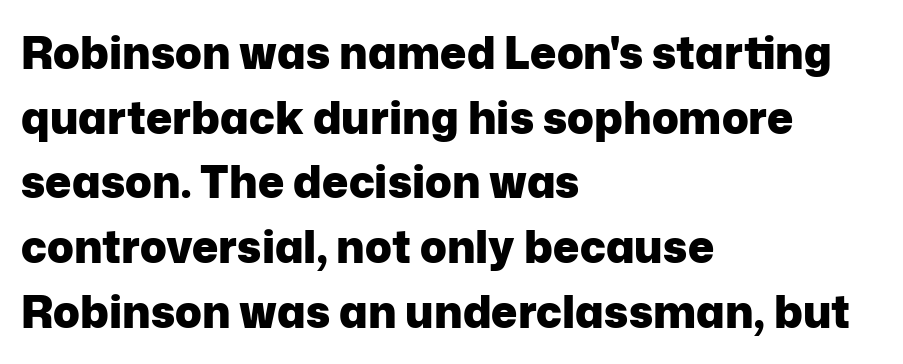
Q: Is the text bold? A: Yes.
Q: Is the text italic (slanted)? A: No, it is upright.
Q: Is the typeface a serif or a sans-serif typeface? A: Sans-serif.
Q: Is the text underlined? A: No.
Q: How is the paragraph aligned? A: Left-aligned.
Q: Is the spacing between letters normal or unusually wide? A: Normal.
Q: Is the spacing between lines tight, normal or loose? A: Normal.
Q: Width (condensed, normal, or wide)? A: Normal.
Q: Stroke contrast? A: Low.
Q: x-height? A: Medium.
Q: Monospaced? A: No.
